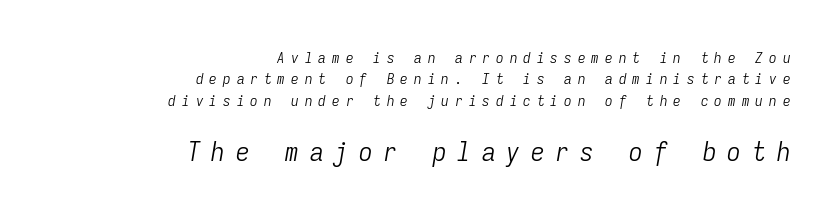
The passage shown has open, widely tracked lettering throughout. Quick note: interline space is typical. Italic? Definitely — the glyphs are oblique. Block two is the big one; block one sits smaller above it.
